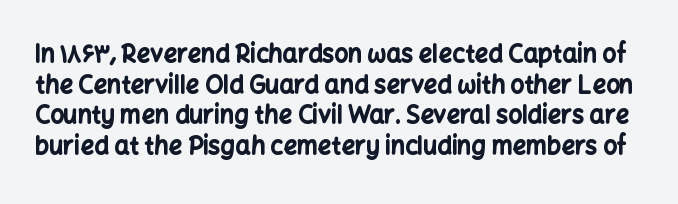
{"italic": "no", "bold": "yes", "underline": "no", "line_spacing": "normal", "line_spacing_ratio": 1.28, "letter_spacing": "normal", "letter_spacing_em": 0.0, "glyph_px": 24}
